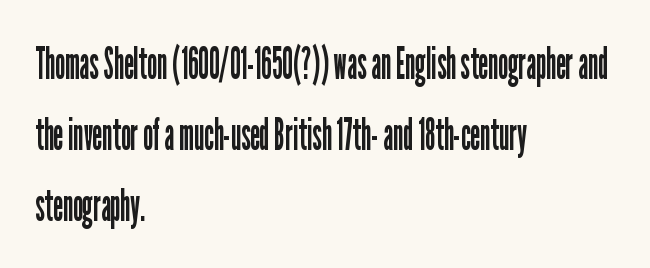
The image shows 45 px regular-weight, condensed sans-serif type, upright; set left-aligned, normal line spacing (1.58x), normal letter spacing, not underlined; low stroke contrast and a medium x-height.
